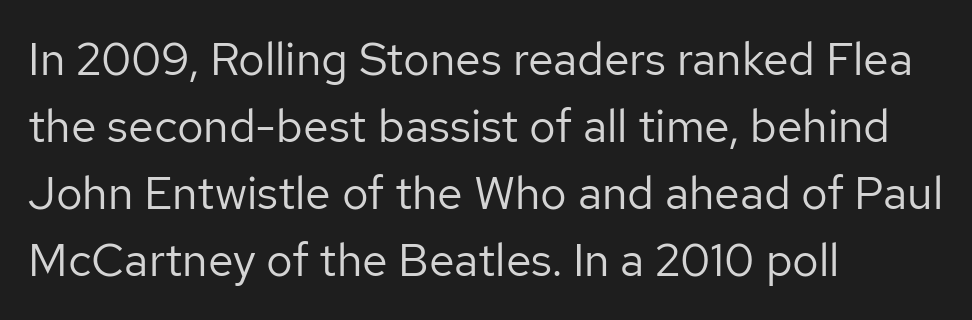
In terms of letterspacing, this is plain default setting. The rendering uses natural spacing where letterforms have individual widths. Summary of weight: not heavy and not bold. Each letter's strokes conclude bluntly, with no projecting serifs.
